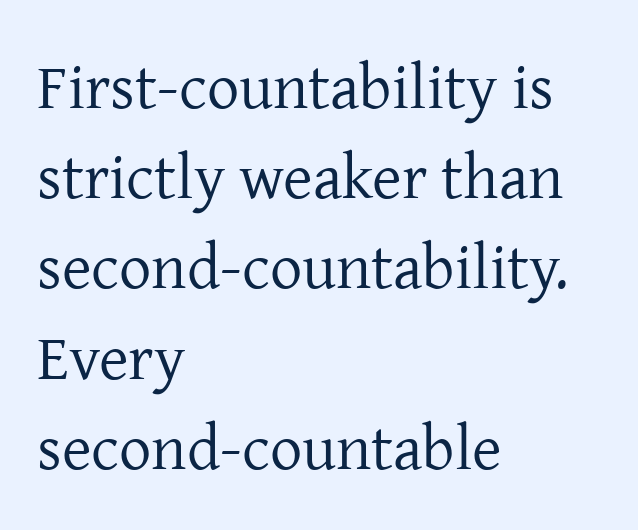
Examine the stroke ends and you'll spot serifs. The specimen omits any rule beneath the text block's lines. The tracking reads as untouched default to a designer's eye. Proportional: the letters do not fall into vertical columns.
